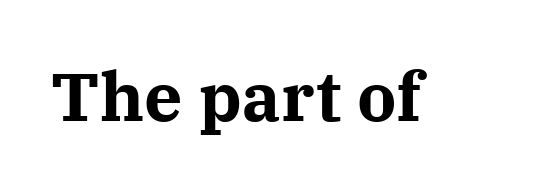
{"serif": "yes", "italic": "no", "bold": "yes", "weight": "bold", "width": "normal", "stroke_contrast": "medium", "x_height": "medium", "monospaced": "no", "underline": "no", "letter_spacing": "normal", "letter_spacing_em": 0.0, "glyph_px": 68}
